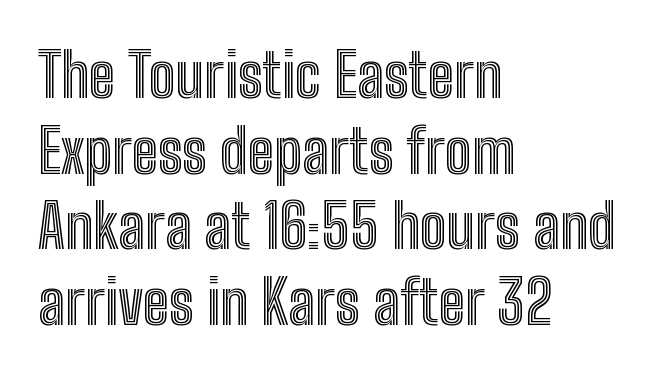
Regarding leading, the lines here are spaced in the standard way. The passage shown is typed in a proportional face where columns would drift. The type is set solid horizontally, with unmodified tracking. One-word summary of the alignment: left.
